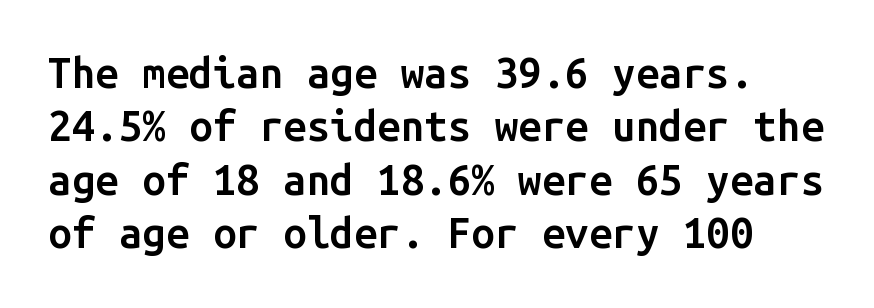
Rendered with straight, roman letterforms. Serifs: no, the terminals of the letterforms are clean. The face used here is monospaced, like something from a code editor. Interline gaps are of average width in this sample. The specimen omits any rule beneath the text block's lines.
